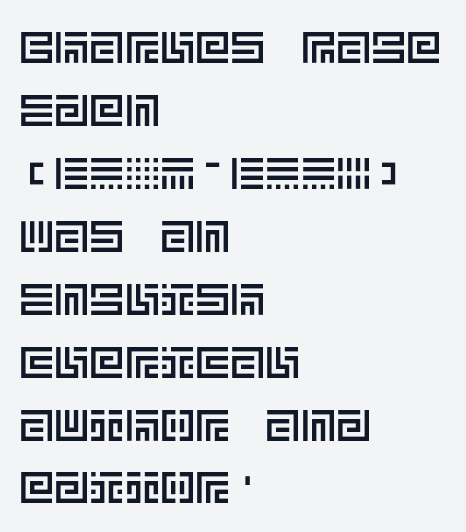
Q: Is the text italic (slanted)? A: No, it is upright.
Q: Is the text underlined? A: No.
Q: How is the paragraph aligned? A: Left-aligned.
Q: Is the spacing between letters normal or unusually wide? A: Normal.
Q: Is the spacing between lines tight, normal or loose? A: Normal.
Q: Width (condensed, normal, or wide)? A: Normal.
Q: x-height? A: Large.
